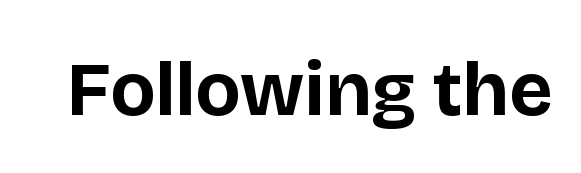
This rendering employs a face without finishing strokes, i.e., a sans-serif. This sample has the flowing, uneven cadence of proportional lettering. Weight: bold. The rendering keeps characters at their native spacing.
